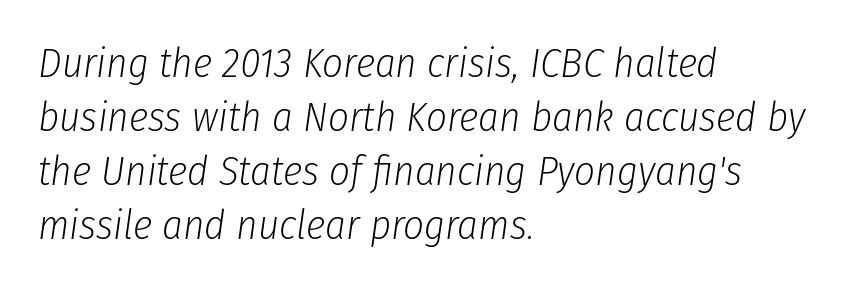
The designer left line spacing at the default. Spacing between characters is what you'd get straight out of the box. Think of a printed novel: that variable character pitch is what you see here. The cut favours lightness, reaching ordinary text weight at its darkest. Check the space under the baseline: it is left empty.
